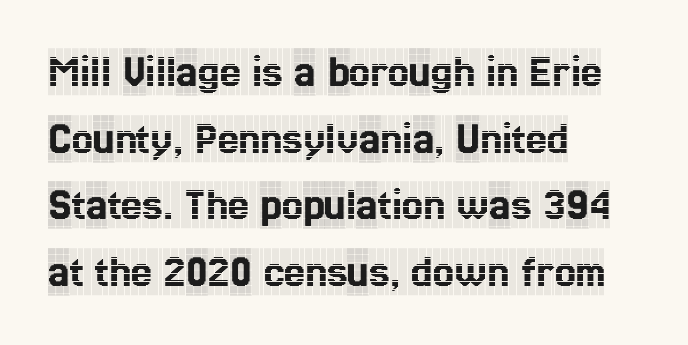
{"serif": "yes", "italic": "no", "width": "condensed", "x_height": "large", "monospaced": "no", "underline": "no", "align": "left", "line_spacing": "normal", "line_spacing_ratio": 1.42, "letter_spacing": "normal", "letter_spacing_em": 0.0, "glyph_px": 47}
